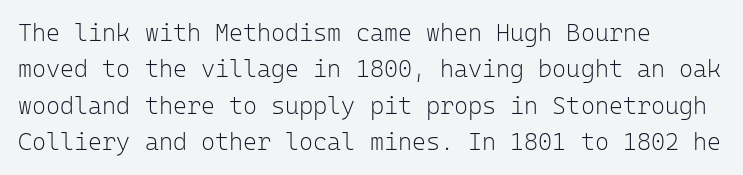
The image shows 24 px text type, upright; set left-aligned, normal line spacing (1.52x), normal letter spacing, not underlined.
